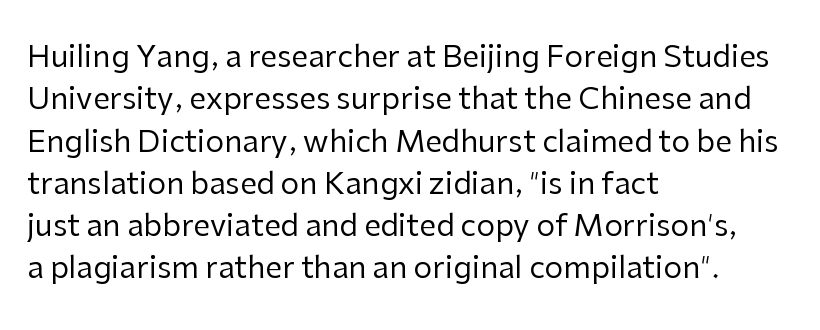
This rendering features lettering with no underline. Each letter keeps its own natural width here, so spacing adapts to shape. This block has exactly the height ordinary leading produces. Unlike a traditional serif, this face leaves its strokes unadorned.
